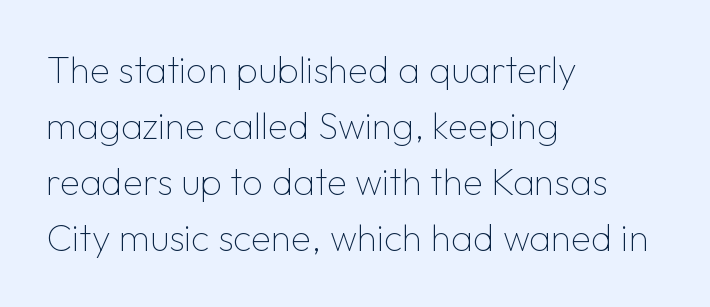
This sample uses a sans-serif face. Teacher's note: observe the even left margin — that is flush-left alignment. The passage shown is not underscored anywhere. Interline gaps are of average width in this sample. Weight: in the light-to-regular range.
